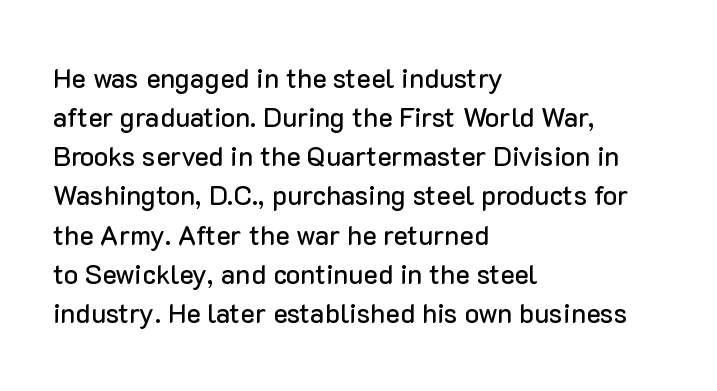
{"italic": "no", "underline": "no", "align": "left", "line_spacing": "normal", "line_spacing_ratio": 1.45, "letter_spacing": "normal", "letter_spacing_em": 0.0, "glyph_px": 27}
